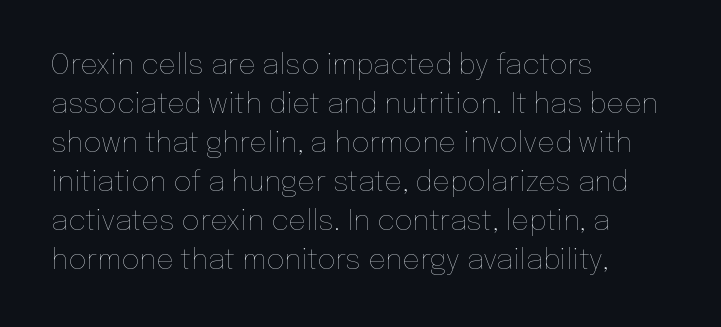
Q: Is the text bold? A: No.
Q: Is the text italic (slanted)? A: No, it is upright.
Q: Is the text underlined? A: No.
Q: How is the paragraph aligned? A: Left-aligned.
Q: Is the spacing between letters normal or unusually wide? A: Normal.
Q: Is the spacing between lines tight, normal or loose? A: Normal.
Q: Width (condensed, normal, or wide)? A: Normal.
Q: Stroke contrast? A: Low.
Q: x-height? A: Medium.
Q: Monospaced? A: No.
